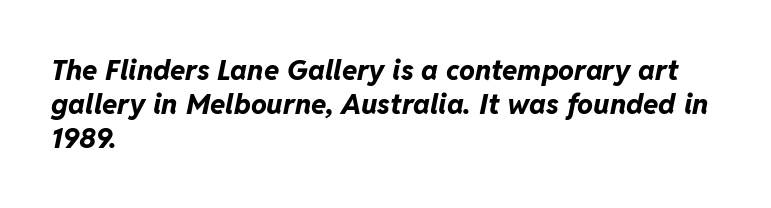
Q: Is the text bold? A: Yes.
Q: Is the text italic (slanted)? A: Yes, it leans right by about 11 degrees.
Q: Is the text underlined? A: No.
Q: How is the paragraph aligned? A: Left-aligned.
Q: Is the spacing between letters normal or unusually wide? A: Normal.
Q: Width (condensed, normal, or wide)? A: Normal.
Q: Stroke contrast? A: Low.
Q: x-height? A: Medium.
Q: Monospaced? A: No.
